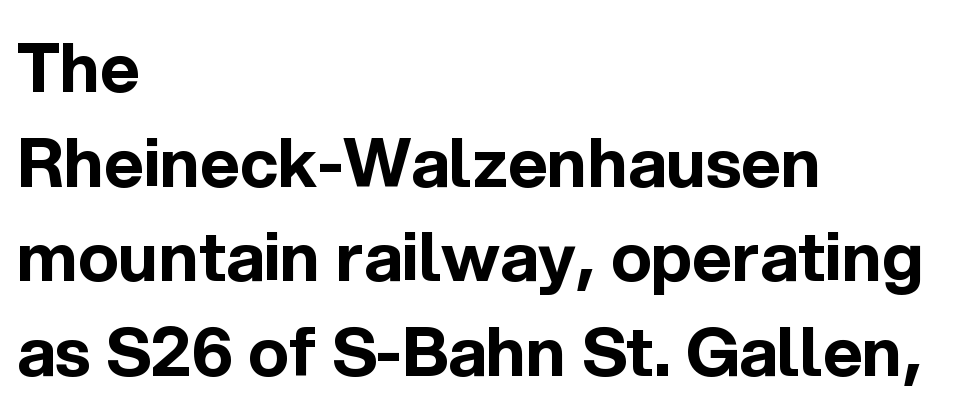
The image shows 68 px bold sans-serif type, upright; set left-aligned, normal line spacing (1.39x), normal letter spacing, not underlined; a medium x-height.
